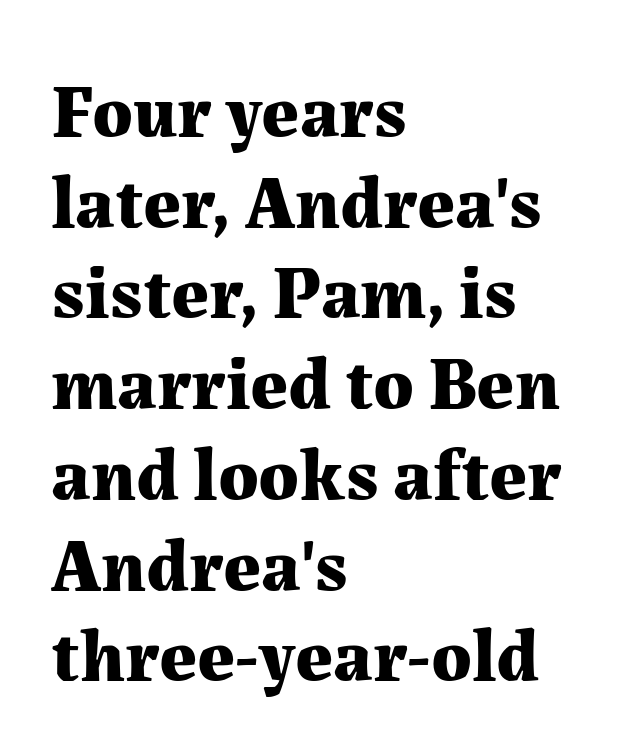
The image shows 75 px bold serif type, upright; set left-aligned, line spacing 1.21x, normal letter spacing, not underlined; medium stroke contrast and a medium x-height.
